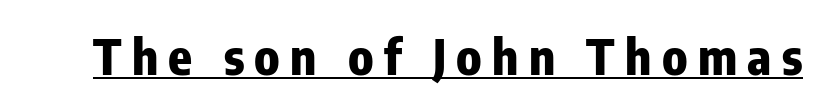
There is plenty of visible air inserted between adjacent glyphs. Nope, not italic — everything's standing straight. Somebody hit Ctrl+U on this one — the words are underlined. Think of a printed novel: that variable character pitch is what you see here. Look at the bottom of the vertical strokes: they stop flat, with no serifs.
